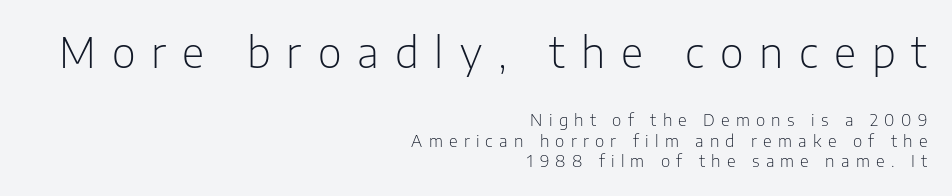
The image shows 41 px light sans-serif type, upright; set right-aligned, normal line spacing (1.26x), unusually wide letter spacing (+0.39 em), not underlined; the first (top) block is 2.56x larger; low stroke contrast and a medium x-height.
